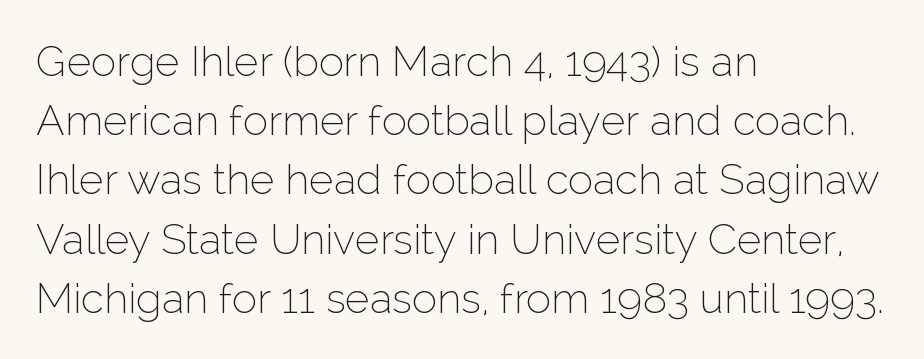
Note the varied advance widths — an 'i' is clearly narrower than an 'm'. Posture: vertical. Type style note: lacks serifs. The foot of each line stays bare and open. The letters sit at their default tracking, neither squeezed nor spread. One glance says typical: line gaps are just what's usual.
